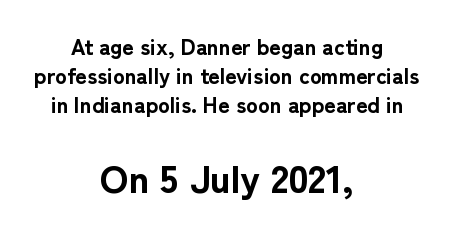
{"serif": "no", "italic": "no", "bold": "yes", "weight": "bold", "width": "normal", "stroke_contrast": "low", "x_height": "medium", "monospaced": "no", "underline": "no", "align": "center", "line_spacing": "normal", "line_spacing_ratio": 1.32, "letter_spacing": "normal", "letter_spacing_em": 0.0, "larger_block": "second", "size_ratio": 1.77, "glyph_px": 39}
